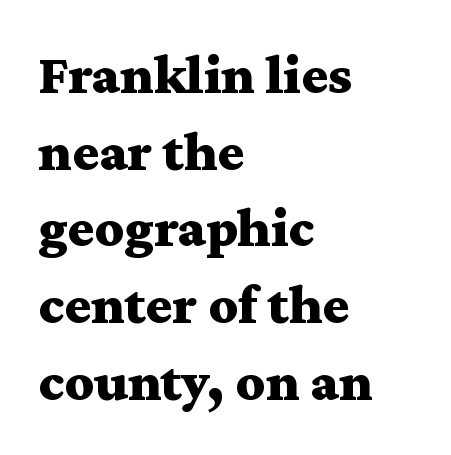
{"serif": "yes", "italic": "no", "bold": "yes", "weight": "bold", "width": "wide", "stroke_contrast": "medium", "x_height": "medium", "monospaced": "no", "underline": "no", "align": "left", "line_spacing": "normal", "line_spacing_ratio": 1.37, "letter_spacing": "normal", "letter_spacing_em": 0.0, "glyph_px": 56}
